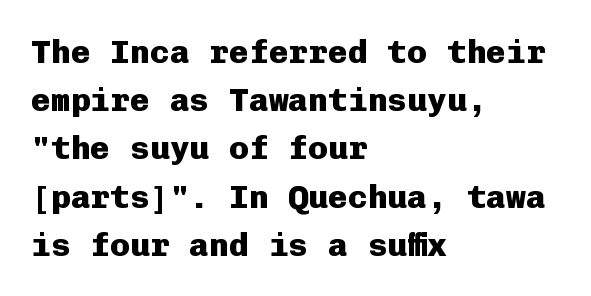
Q: Is the text bold? A: Yes.
Q: Is the text italic (slanted)? A: No, it is upright.
Q: Is the typeface a serif or a sans-serif typeface? A: Sans-serif.
Q: Is the text underlined? A: No.
Q: How is the paragraph aligned? A: Left-aligned.
Q: Is the spacing between letters normal or unusually wide? A: Normal.
Q: Is the spacing between lines tight, normal or loose? A: Normal.
Q: Width (condensed, normal, or wide)? A: Normal.
Q: Stroke contrast? A: Low.
Q: x-height? A: Medium.
Q: Monospaced? A: Yes.
